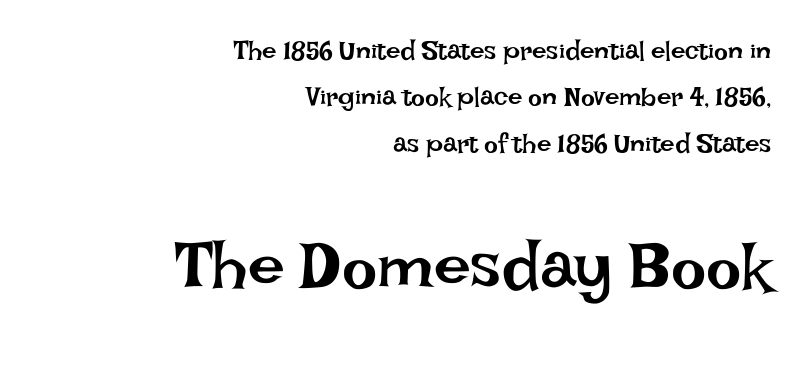
Weight: regular or lighter. Size contrast runs from small at the top to large at the bottom. Spacing verdict: proportional, widths tailored to each character. Is there any slant? The stems are plumb. The lines in this sample share a right terminus and differ only in where they begin.
